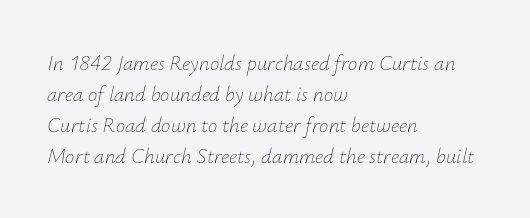
{"italic": "yes", "lean": "right", "slant_degrees": 12, "bold": "no", "underline": "no", "align": "left", "line_spacing": "normal", "line_spacing_ratio": 1.48, "letter_spacing": "normal", "letter_spacing_em": 0.0, "glyph_px": 21}
